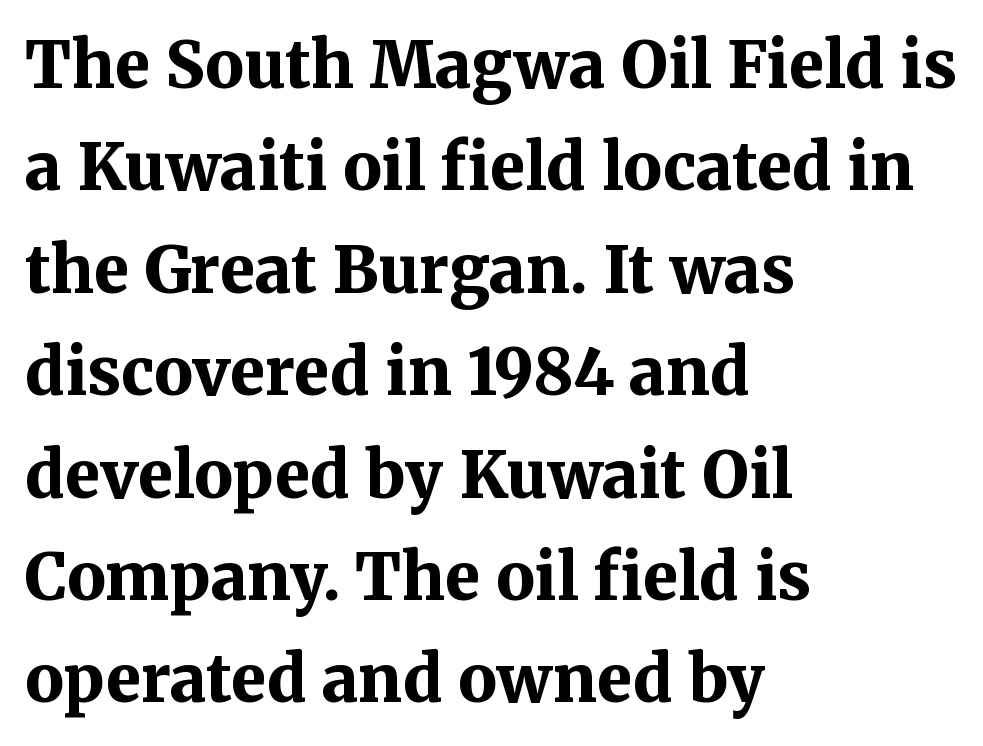
The image shows 64 px bold serif type, upright; set left-aligned, normal line spacing (1.6x), normal letter spacing, not underlined; medium stroke contrast and a medium x-height.
